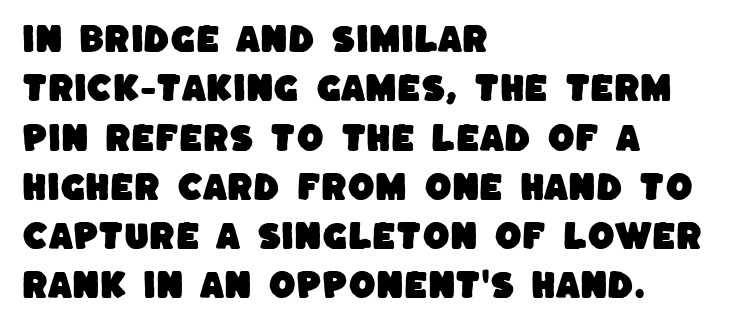
Compared with a centered layout, this one pins lines to the left instead. Students, observe: this is what conventionally led text looks like. Look at the tracking — it's just the regular setting, nothing added. Are there feet on the stems? There aren't — it's a sans. Words float on clear page, feet unadorned.
